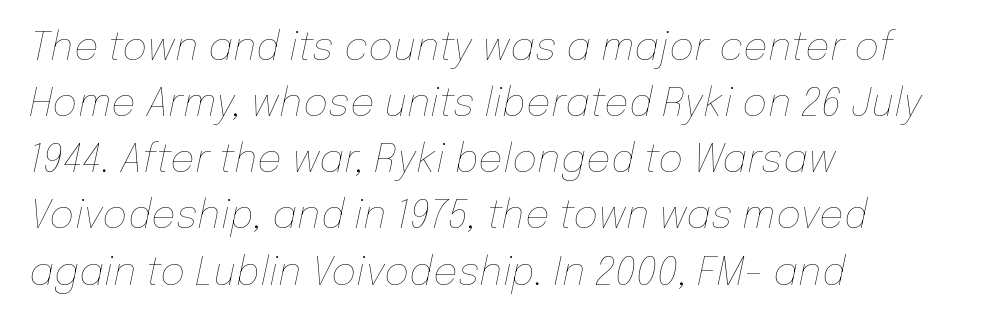
The image shows 39 px thin type, italic (leaning right); set left-aligned, normal line spacing (1.44x), normal letter spacing, not underlined; low stroke contrast and a medium x-height.
